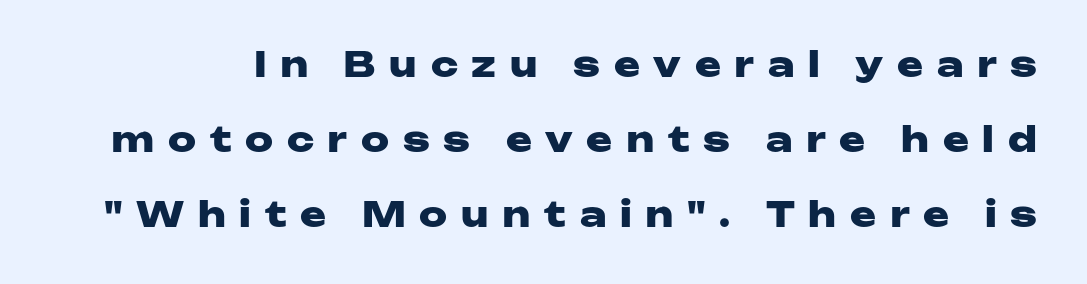
{"serif": "no", "italic": "no", "bold": "yes", "weight": "heavy", "width": "wide", "stroke_contrast": "low", "x_height": "medium", "monospaced": "no", "underline": "no", "line_spacing": "loose", "line_spacing_ratio": 2.15, "letter_spacing": "wide", "letter_spacing_em": 0.39, "glyph_px": 35}
